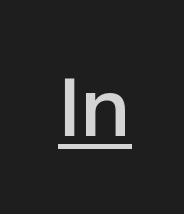
The image shows 80 px semibold sans-serif type, upright; set normal letter spacing, underlined; low stroke contrast and a medium x-height.
